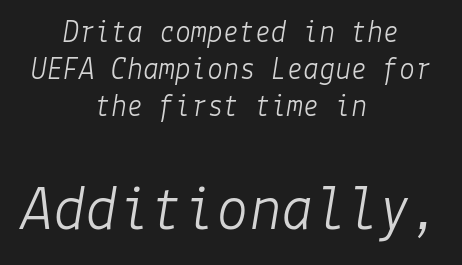
{"italic": "yes", "lean": "right", "slant_degrees": 9, "bold": "no", "weight": "light", "width": "normal", "stroke_contrast": "low", "x_height": "medium", "underline": "no", "align": "center", "line_spacing": "tight", "line_spacing_ratio": 1.15, "letter_spacing": "normal", "letter_spacing_em": 0.0, "larger_block": "second", "size_ratio": 2.03, "glyph_px": 65}
